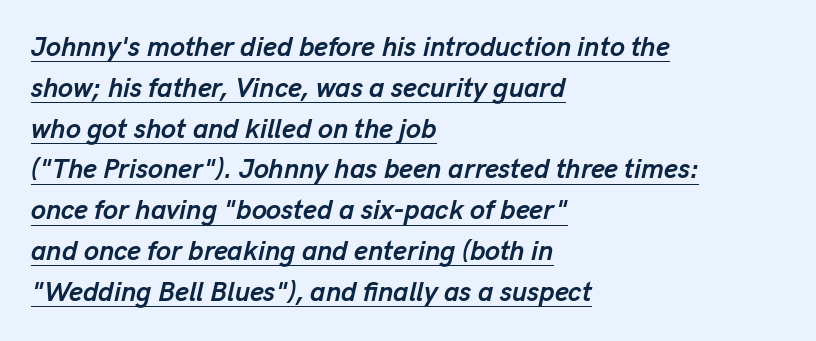
Q: Is the text bold? A: Yes.
Q: Is the text italic (slanted)? A: Yes, it leans right by about 13 degrees.
Q: Is the text underlined? A: Yes.
Q: How is the paragraph aligned? A: Left-aligned.
Q: Is the spacing between letters normal or unusually wide? A: Normal.
Q: Is the spacing between lines tight, normal or loose? A: Normal.
